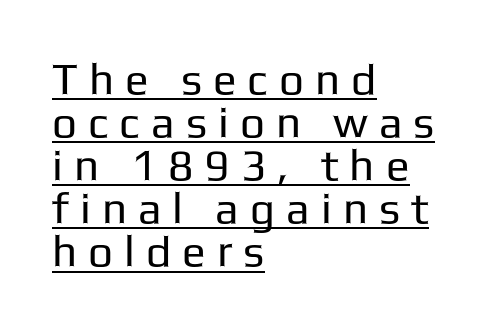
Q: Is the text bold? A: No.
Q: Is the text italic (slanted)? A: No, it is upright.
Q: Is the typeface a serif or a sans-serif typeface? A: Sans-serif.
Q: Is the text underlined? A: Yes.
Q: How is the paragraph aligned? A: Left-aligned.
Q: Is the spacing between letters normal or unusually wide? A: Unusually wide.
Q: Is the spacing between lines tight, normal or loose? A: Tight.
Q: Width (condensed, normal, or wide)? A: Normal.
Q: Stroke contrast? A: Low.
Q: x-height? A: Medium.
Q: Monospaced? A: No.
